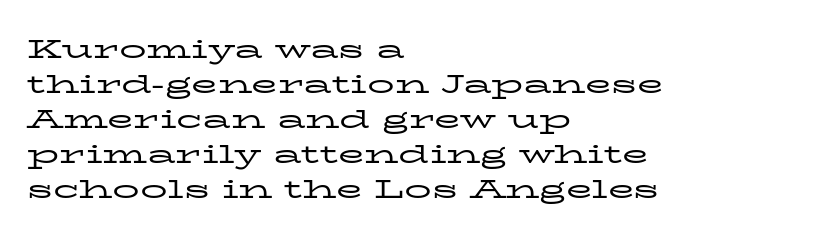
{"italic": "no", "bold": "no", "underline": "no", "align": "left", "line_spacing": "normal", "line_spacing_ratio": 1.3, "letter_spacing": "normal", "letter_spacing_em": 0.0, "glyph_px": 27}
